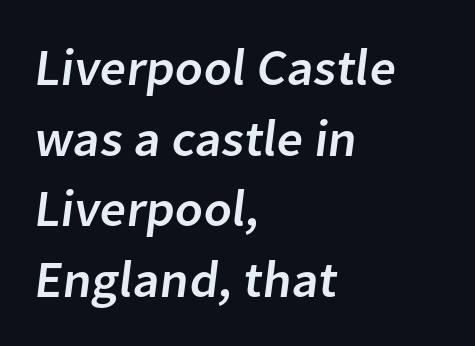
The image shows 52 px sans-serif type; set left-aligned, normal line spacing (1.36x), normal letter spacing, not underlined; low stroke contrast and a medium x-height.
